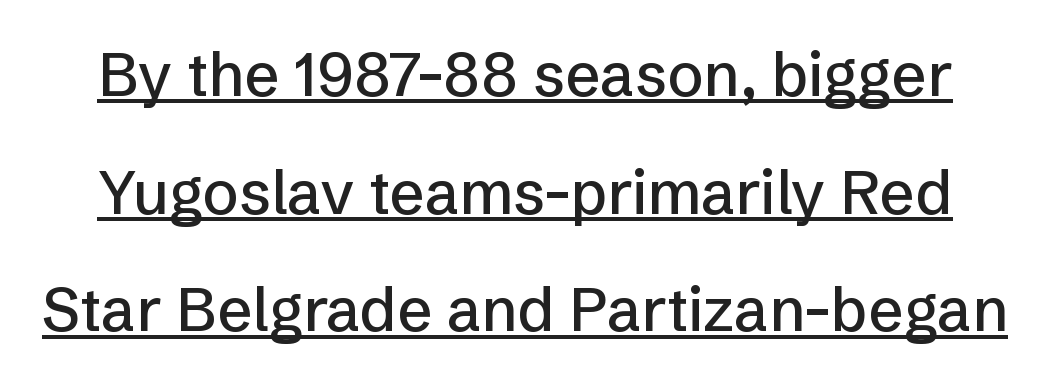
The image shows 61 px sans-serif type, upright; set loose line spacing (1.93x), normal letter spacing, underlined; low stroke contrast and a medium x-height.
